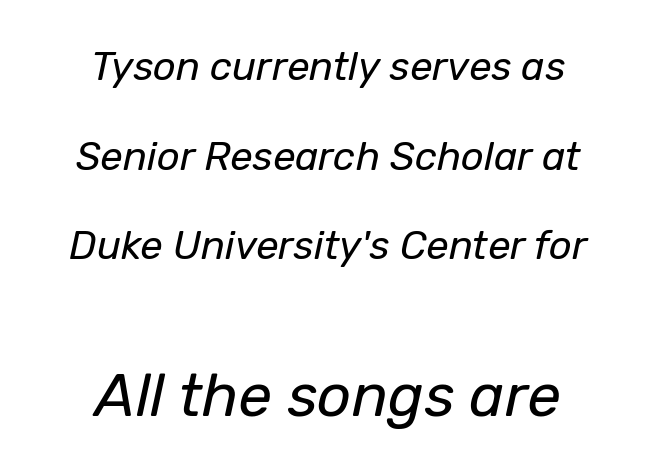
The image shows 60 px regular-weight type, italic (leaning right); set centered, loose line spacing (2.24x), normal letter spacing, not underlined; the second (bottom) block is 1.5x larger; low stroke contrast and a medium x-height.
